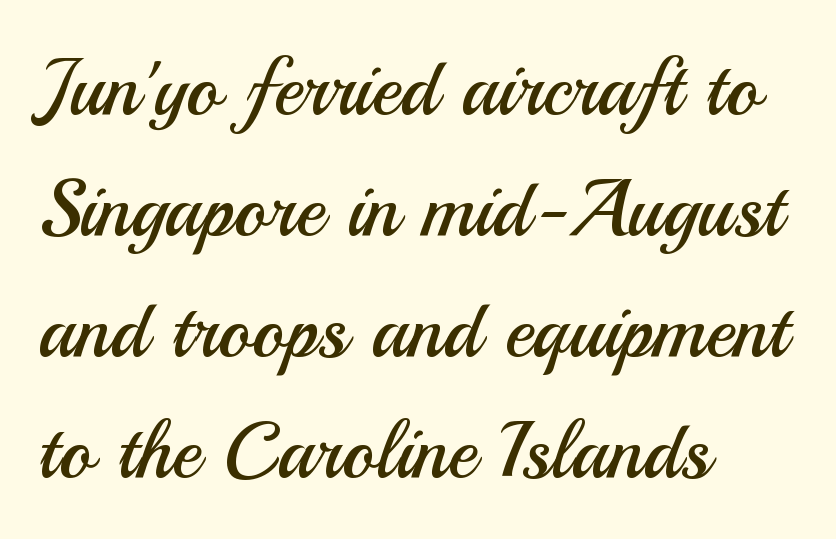
Q: Is the text bold? A: No.
Q: Is the text italic (slanted)? A: Yes.
Q: Is the typeface a serif or a sans-serif typeface? A: Sans-serif.
Q: Is the text underlined? A: No.
Q: How is the paragraph aligned? A: Left-aligned.
Q: Is the spacing between letters normal or unusually wide? A: Normal.
Q: Is the spacing between lines tight, normal or loose? A: Normal.
Q: Width (condensed, normal, or wide)? A: Normal.
Q: Stroke contrast? A: Medium.
Q: x-height? A: Small.
Q: Monospaced? A: No.
